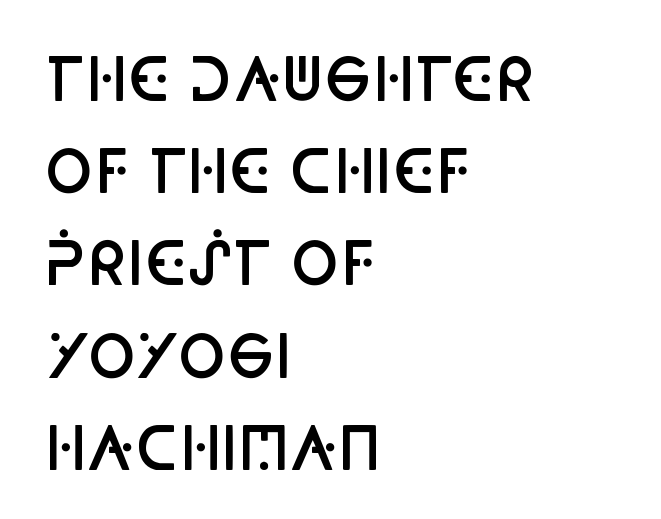
{"serif": "no", "italic": "no", "bold": "semi", "weight": "semibold", "width": "condensed", "stroke_contrast": "low", "x_height": "large", "monospaced": "no", "underline": "no", "align": "left", "line_spacing": "normal", "line_spacing_ratio": 1.59, "letter_spacing": "normal", "letter_spacing_em": 0.0, "glyph_px": 58}
